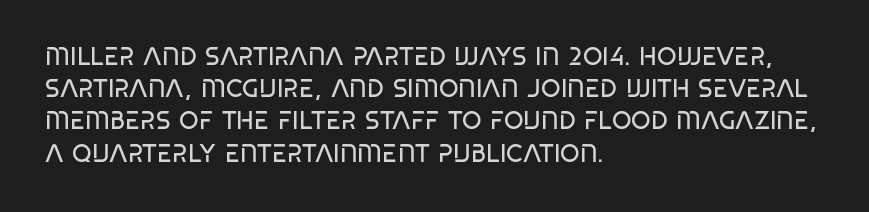
Q: Is the text bold? A: No.
Q: Is the text underlined? A: No.
Q: How is the paragraph aligned? A: Left-aligned.
Q: Is the spacing between letters normal or unusually wide? A: Normal.
Q: Is the spacing between lines tight, normal or loose? A: Normal.
